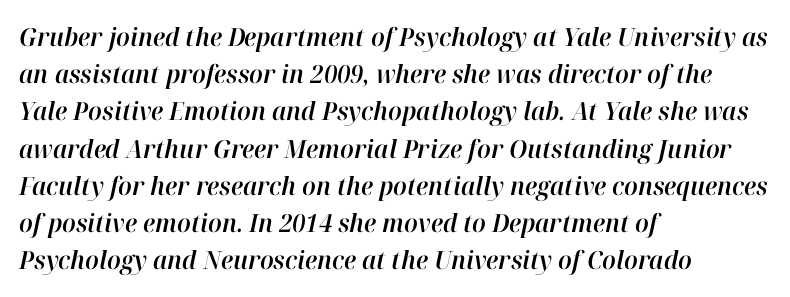
Slant detected: the letters are inclined. The zone under the glyphs is completely vacant. Typeset ragged right — the left edge is the straight one. Compared with typical body copy, the letter spacing here is the same.
